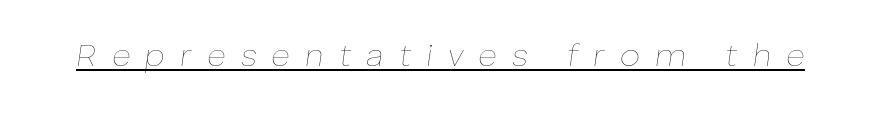
Q: Is the text bold? A: No.
Q: Is the text italic (slanted)? A: Yes, it leans right by about 8 degrees.
Q: Is the text underlined? A: Yes.
Q: Is the spacing between letters normal or unusually wide? A: Unusually wide.
Q: Width (condensed, normal, or wide)? A: Normal.
Q: Stroke contrast? A: Low.
Q: x-height? A: Medium.
Q: Monospaced? A: No.
